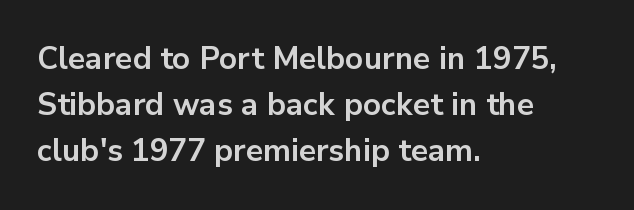
Q: Is the text bold? A: Yes.
Q: Is the text italic (slanted)? A: No, it is upright.
Q: Is the typeface a serif or a sans-serif typeface? A: Sans-serif.
Q: Is the text underlined? A: No.
Q: How is the paragraph aligned? A: Left-aligned.
Q: Is the spacing between letters normal or unusually wide? A: Normal.
Q: Is the spacing between lines tight, normal or loose? A: Normal.
Q: Width (condensed, normal, or wide)? A: Normal.
Q: Stroke contrast? A: Low.
Q: x-height? A: Medium.
Q: Monospaced? A: No.
